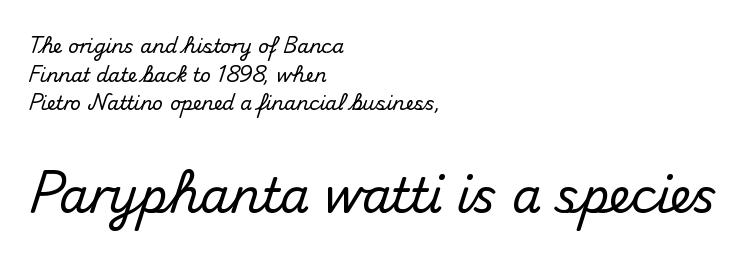
Are there feet on the stems? There aren't — it's a sans. This rendering uses left alignment, leaving the right contour irregular. Anything drawn beneath the words? Only blank space. The lines sit at an ordinary, default distance from one another. These lines are rendered in a variable-pitch font. These two chunks differ in scale, with the bottom chunk taking the larger measure.
